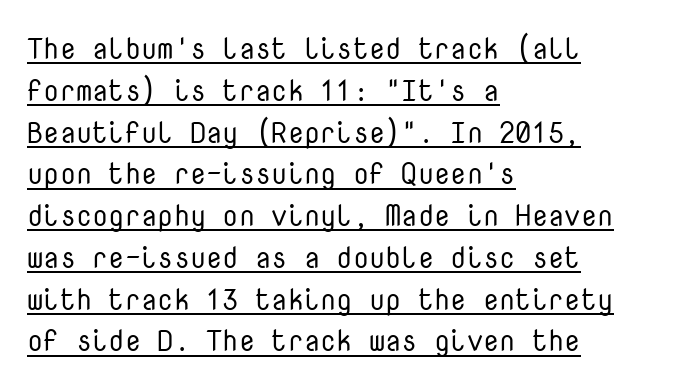
Here the designer chose a console-style face with uniform glyph widths. Does extra space separate the letters? No, they use regular spacing. A continuous stroke trails under the words, as in a hyperlink. Unlike italic type, these characters show no tilt at all.
